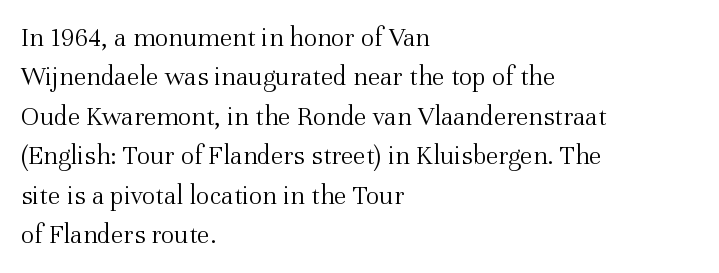
{"serif": "yes", "italic": "no", "bold": "no", "weight": "light", "width": "normal", "stroke_contrast": "medium", "x_height": "medium", "monospaced": "no", "underline": "no", "align": "left", "line_spacing": "normal", "line_spacing_ratio": 1.41, "letter_spacing": "normal", "letter_spacing_em": 0.0, "glyph_px": 28}
